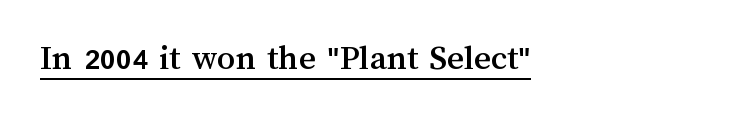
{"italic": "no", "width": "normal", "stroke_contrast": "medium", "x_height": "medium", "monospaced": "no", "underline": "yes", "align": "left", "letter_spacing": "normal", "letter_spacing_em": 0.0, "glyph_px": 36}
